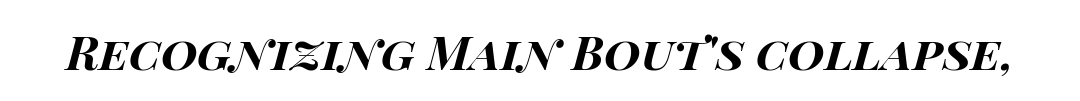
The image shows 47 px bold, wide type, italic (leaning right); set normal letter spacing, not underlined; high stroke contrast and a large x-height.
